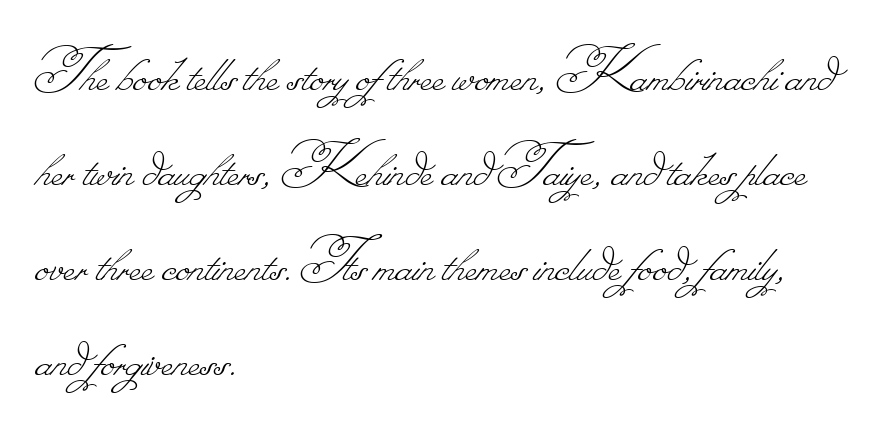
The passage shown stacks its lines at a standard gap. The rendering keeps characters at their native spacing. The typesetter chose a ragged-right arrangement here. Check under the words: just untouched page. This reads as an unemphasized weight, regular at the heaviest. Is this a fixed-width face? No — the glyphs have proportional, varying widths.
